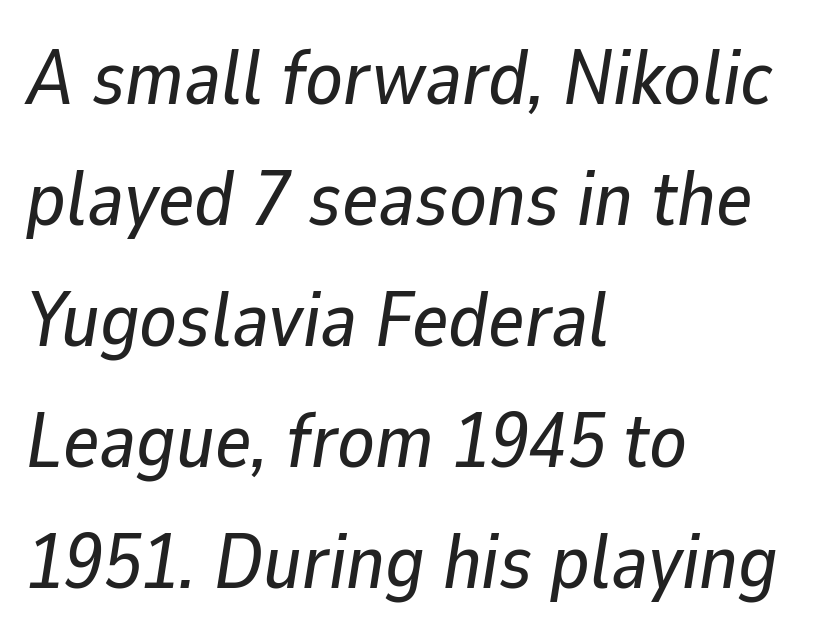
Spacing verdict: proportional, widths tailored to each character. The line texture is even and compact thanks to regular tracking. The passage shown is not underscored anywhere. Which margin do the lines hug? The left one — the right edge is uneven. If you drew a line through each stem, it would be angled. The passage shown stacks its lines at a standard gap.
